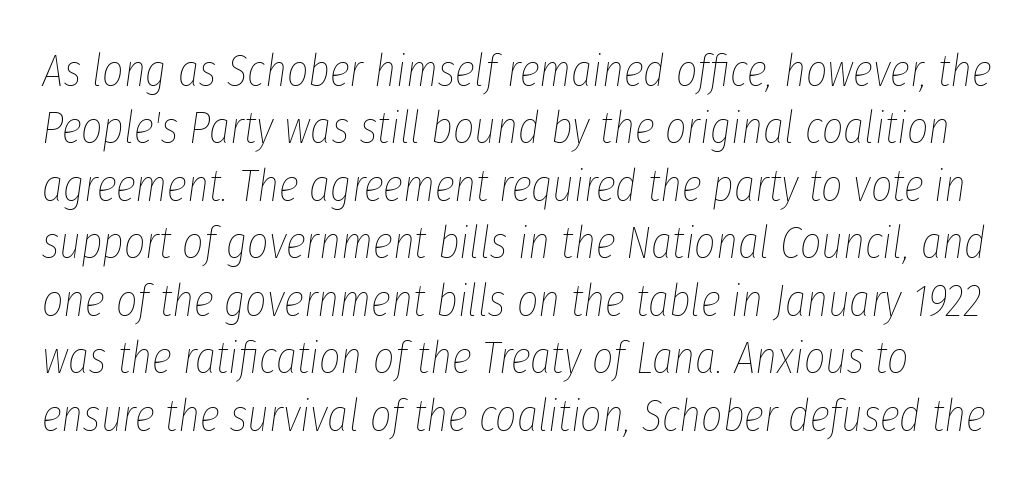
The image shows 46 px thin, condensed type, italic (leaning right); set normal line spacing (1.25x), normal letter spacing, not underlined; low stroke contrast and a medium x-height.
